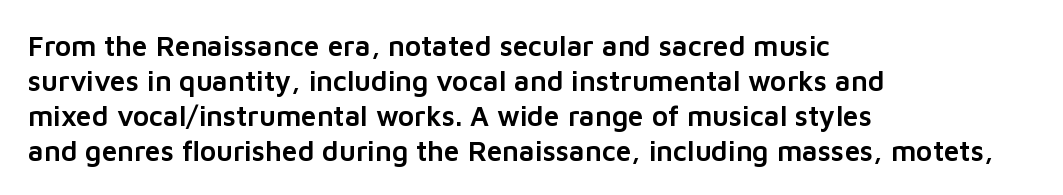
{"serif": "no", "italic": "no", "width": "normal", "stroke_contrast": "low", "x_height": "medium", "monospaced": "no", "underline": "no", "align": "left", "line_spacing": "normal", "line_spacing_ratio": 1.25, "letter_spacing": "normal", "letter_spacing_em": 0.0, "glyph_px": 28}
